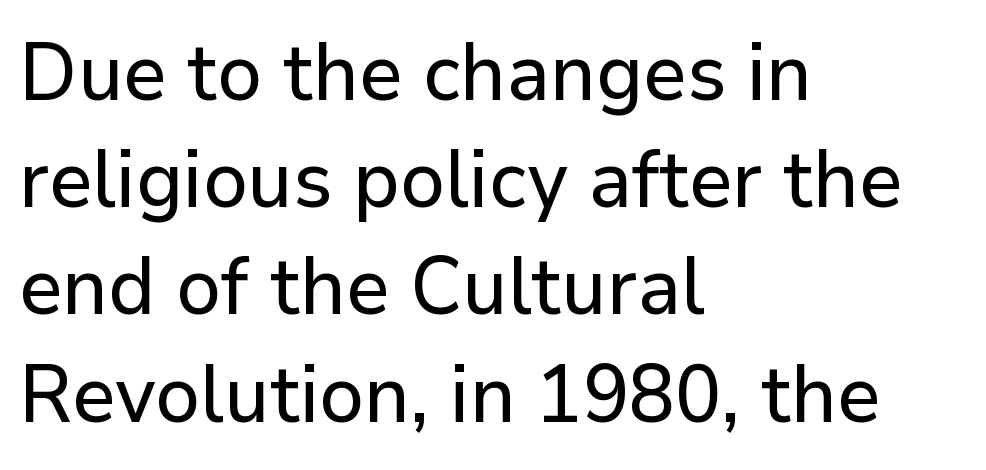
Q: Is the text italic (slanted)? A: No, it is upright.
Q: Is the typeface a serif or a sans-serif typeface? A: Sans-serif.
Q: Is the text underlined? A: No.
Q: How is the paragraph aligned? A: Left-aligned.
Q: Is the spacing between letters normal or unusually wide? A: Normal.
Q: Is the spacing between lines tight, normal or loose? A: Normal.
Q: Width (condensed, normal, or wide)? A: Normal.
Q: Stroke contrast? A: Low.
Q: x-height? A: Medium.
Q: Monospaced? A: No.
